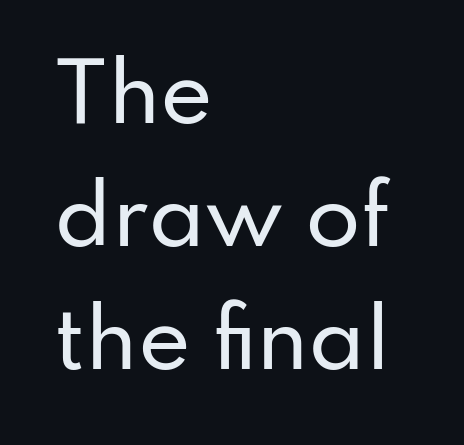
{"serif": "no", "italic": "no", "width": "normal", "stroke_contrast": "low", "x_height": "small", "monospaced": "no", "underline": "no", "align": "left", "line_spacing": "normal", "line_spacing_ratio": 1.54, "letter_spacing": "normal", "letter_spacing_em": 0.0, "glyph_px": 80}
